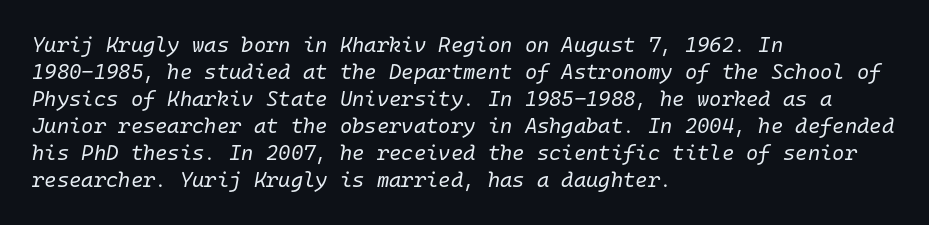
{"italic": "yes", "lean": "right", "slant_degrees": 10, "bold": "no", "underline": "no", "align": "left", "line_spacing": "normal", "line_spacing_ratio": 1.29, "letter_spacing": "normal", "letter_spacing_em": 0.0, "glyph_px": 21}
